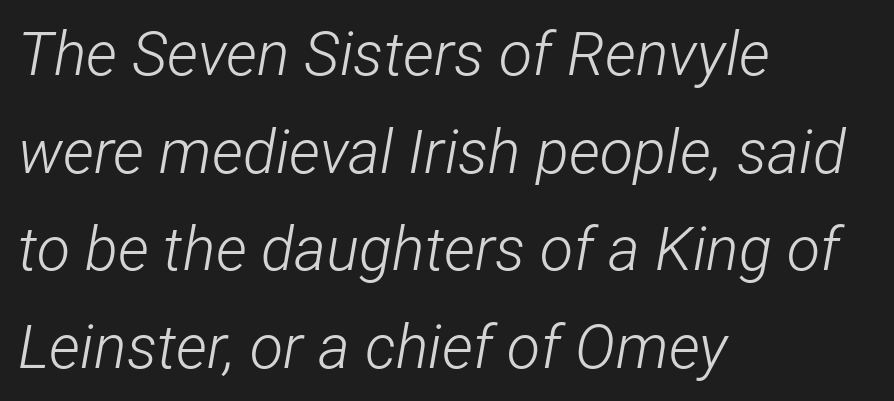
The image shows 61 px light, condensed type, italic (leaning right); set left-aligned, normal line spacing (1.6x), normal letter spacing, not underlined; low stroke contrast and a medium x-height.
